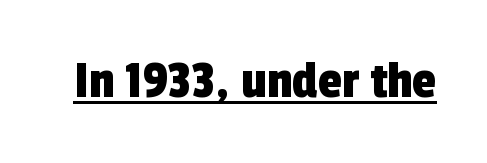
Like a heading marked for emphasis, these lines bear an underscore. Tracking here is standard; glyphs follow each other at the usual distance. Each letter keeps its own natural width here, so spacing adapts to shape. These lines are composed in type without serifs.
